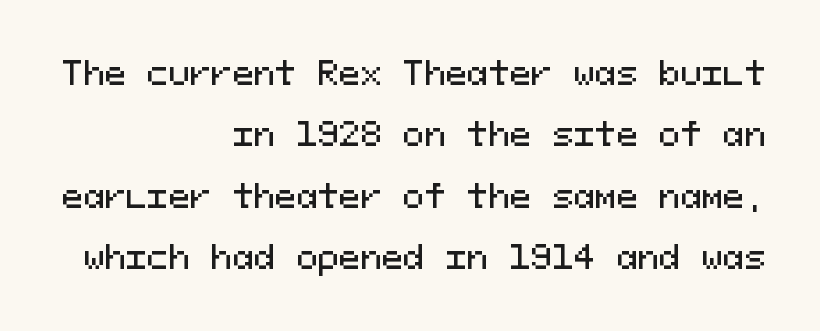
The image shows 32 px sans-serif type, upright, monospaced; set right-aligned, loose line spacing (1.92x), normal letter spacing, not underlined; medium stroke contrast and a medium x-height.
